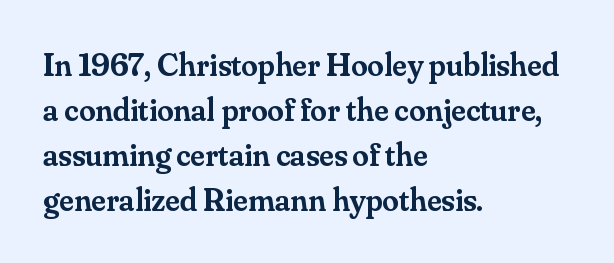
Is this a fixed-width face? No — the glyphs have proportional, varying widths. Baseline-to-baseline distance is the conventional proportion of letter height. Rule under the text: the space is simply empty. In terms of weight, the rendering is demibold, just under bold.
